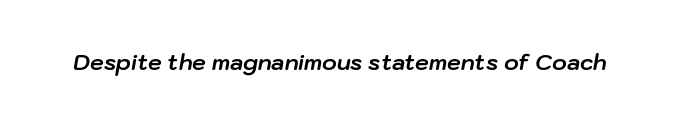
{"italic": "yes", "lean": "right", "slant_degrees": 10, "bold": "yes", "underline": "no", "letter_spacing": "normal", "letter_spacing_em": 0.0, "glyph_px": 22}
